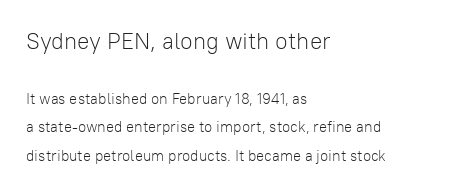
{"italic": "no", "bold": "no", "underline": "no", "align": "left", "line_spacing": "loose", "line_spacing_ratio": 1.92, "letter_spacing": "normal", "letter_spacing_em": 0.0, "larger_block": "first", "size_ratio": 1.53, "glyph_px": 23}
